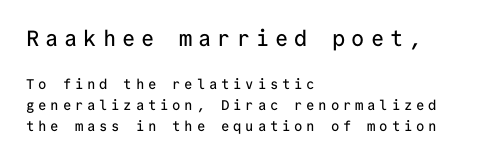
Q: Is the text italic (slanted)? A: No, it is upright.
Q: Is the text underlined? A: No.
Q: How is the paragraph aligned? A: Left-aligned.
Q: Is the spacing between letters normal or unusually wide? A: Unusually wide.
Q: Is the spacing between lines tight, normal or loose? A: Normal.
Q: Which block of text is set in a larger size, the first (top) or the second (bottom)? A: The first (top) one.
